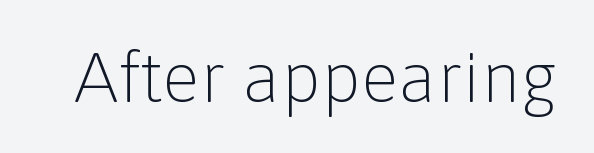
Q: Is the text bold? A: No.
Q: Is the text italic (slanted)? A: No, it is upright.
Q: Is the typeface a serif or a sans-serif typeface? A: Sans-serif.
Q: Is the text underlined? A: No.
Q: Is the spacing between letters normal or unusually wide? A: Normal.
Q: Width (condensed, normal, or wide)? A: Normal.
Q: Stroke contrast? A: Low.
Q: x-height? A: Medium.
Q: Monospaced? A: No.
